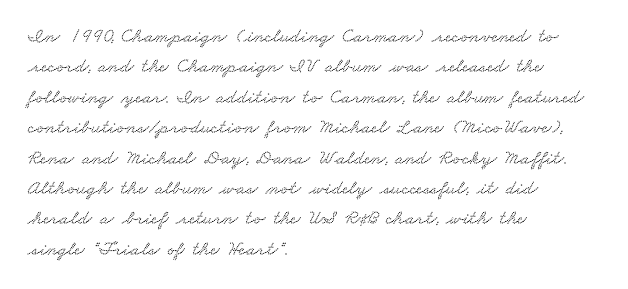
The letterforms sit shoulder to shoulder at normal distance. Regarding leading, the lines here are spaced in the standard way. The lines are quadded left. Beneath every word, the page is bare.
